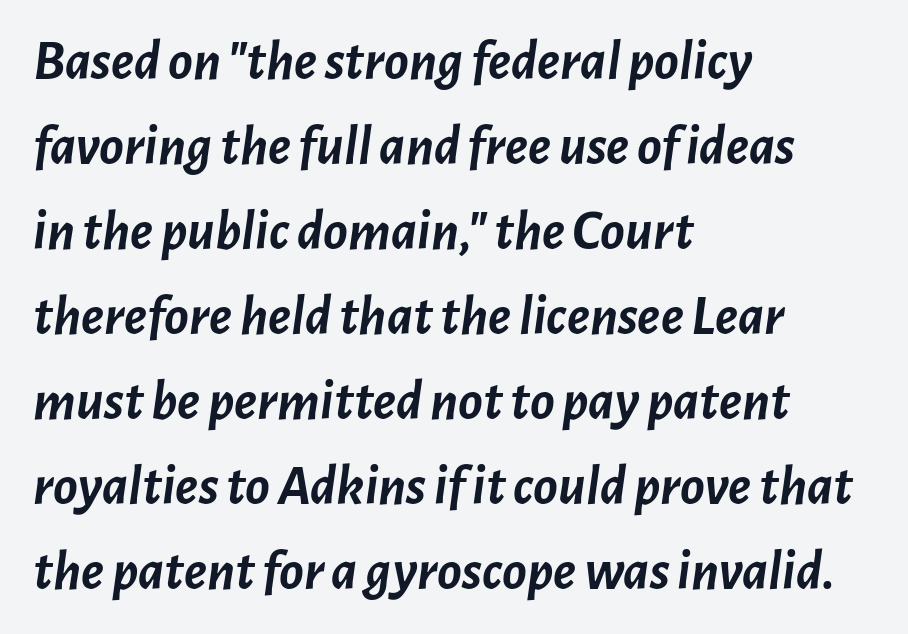
The image shows 57 px semibold type, italic (leaning right); set left-aligned, normal line spacing (1.49x), normal letter spacing, not underlined; low stroke contrast and a medium x-height.
